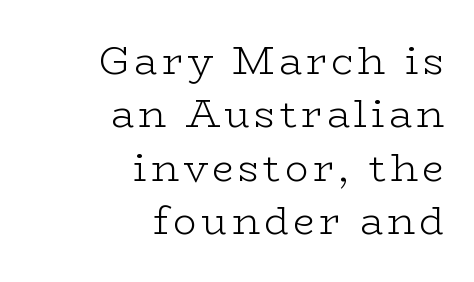
Q: Is the text bold? A: No.
Q: Is the text italic (slanted)? A: No, it is upright.
Q: Is the typeface a serif or a sans-serif typeface? A: Serif.
Q: Is the text underlined? A: No.
Q: How is the paragraph aligned? A: Right-aligned.
Q: Is the spacing between lines tight, normal or loose? A: Normal.
Q: Width (condensed, normal, or wide)? A: Wide.
Q: Stroke contrast? A: Low.
Q: x-height? A: Medium.
Q: Monospaced? A: No.
